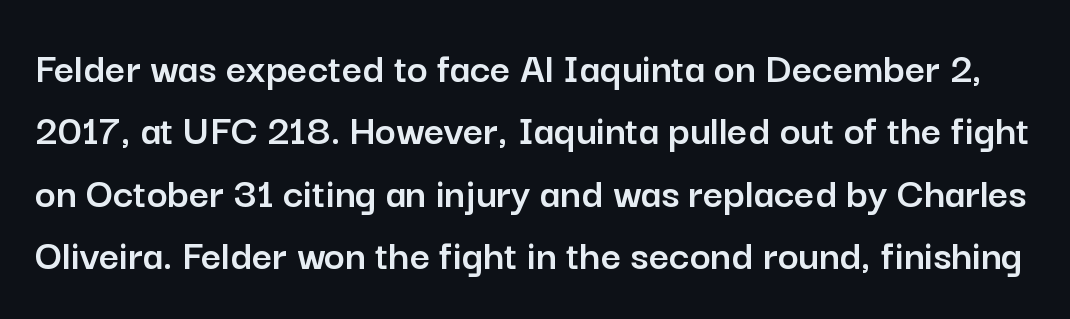
Q: Is the text italic (slanted)? A: No, it is upright.
Q: Is the typeface a serif or a sans-serif typeface? A: Sans-serif.
Q: Is the text underlined? A: No.
Q: Is the spacing between letters normal or unusually wide? A: Normal.
Q: Is the spacing between lines tight, normal or loose? A: Normal.
Q: Width (condensed, normal, or wide)? A: Normal.
Q: Stroke contrast? A: Low.
Q: x-height? A: Medium.
Q: Monospaced? A: No.
